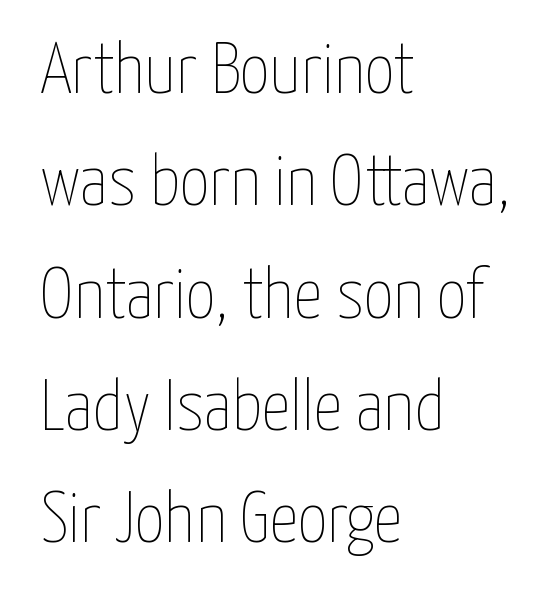
The image shows 72 px thin, condensed type, upright; set left-aligned, normal line spacing (1.56x), normal letter spacing, not underlined; low stroke contrast and a medium x-height.
